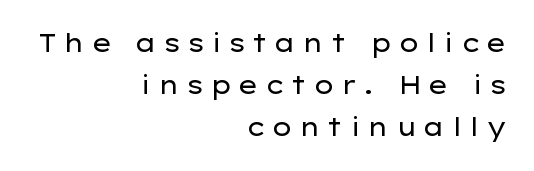
Short and long lines alike share a common ending point at right. The words here are not underlined. Look at the tracking — it's clearly loosened, letters drifting apart. The block of text has a typical density, with ordinary space between rows. Notice how the stems are strictly vertical — no italics here.
